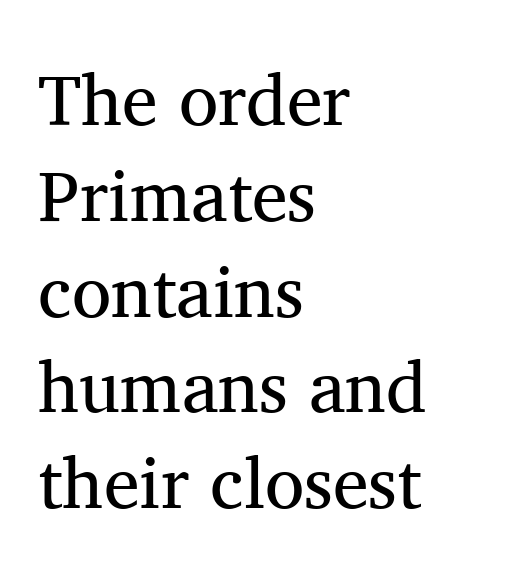
Q: Is the text bold? A: No.
Q: Is the text italic (slanted)? A: No, it is upright.
Q: Is the typeface a serif or a sans-serif typeface? A: Serif.
Q: Is the text underlined? A: No.
Q: How is the paragraph aligned? A: Left-aligned.
Q: Is the spacing between letters normal or unusually wide? A: Normal.
Q: Is the spacing between lines tight, normal or loose? A: Normal.
Q: Width (condensed, normal, or wide)? A: Normal.
Q: Stroke contrast? A: Medium.
Q: x-height? A: Medium.
Q: Monospaced? A: No.
